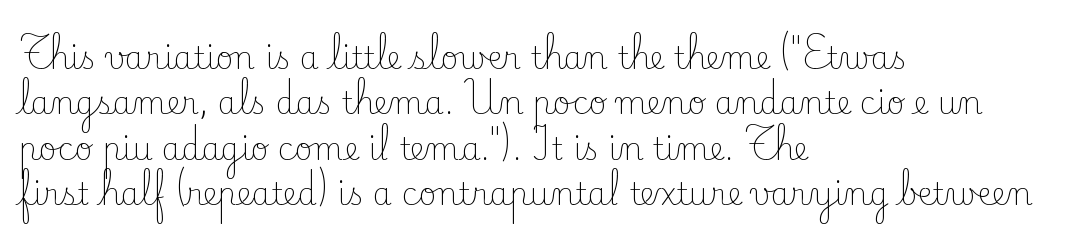
Q: Is the text bold? A: No.
Q: Is the text italic (slanted)? A: No, it is upright.
Q: Is the typeface a serif or a sans-serif typeface? A: Serif.
Q: Is the text underlined? A: No.
Q: How is the paragraph aligned? A: Left-aligned.
Q: Is the spacing between letters normal or unusually wide? A: Normal.
Q: Is the spacing between lines tight, normal or loose? A: Normal.
Q: Width (condensed, normal, or wide)? A: Normal.
Q: Stroke contrast? A: Low.
Q: x-height? A: Small.
Q: Monospaced? A: No.
